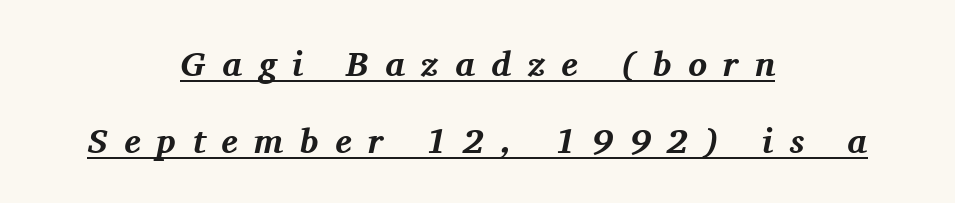
The image shows 35 px bold serif type, italic (leaning right); set centered, loose line spacing (2.19x), unusually wide letter spacing (+0.47 em), underlined; medium stroke contrast and a medium x-height.
